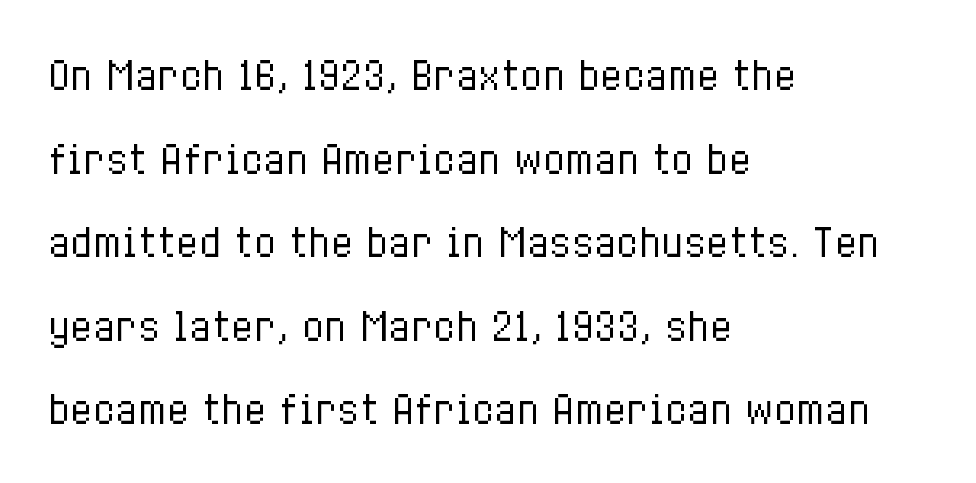
Rows of type keep a wide berth in the vertical direction. The rendering keeps characters at their native spacing. Varying glyph widths throughout — classic text-font behaviour. Stroke mass is kept to a normal reading level or below. Only glyphs here, with clear space below each row. Does the copy run flush right? No — it runs flush left.
